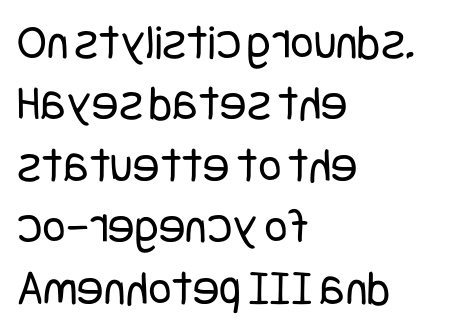
{"serif": "no", "italic": "no", "bold": "no", "weight": "regular", "width": "condensed", "stroke_contrast": "low", "x_height": "large", "underline": "no", "align": "left", "line_spacing_ratio": 1.23, "letter_spacing": "normal", "letter_spacing_em": 0.0, "glyph_px": 50}
